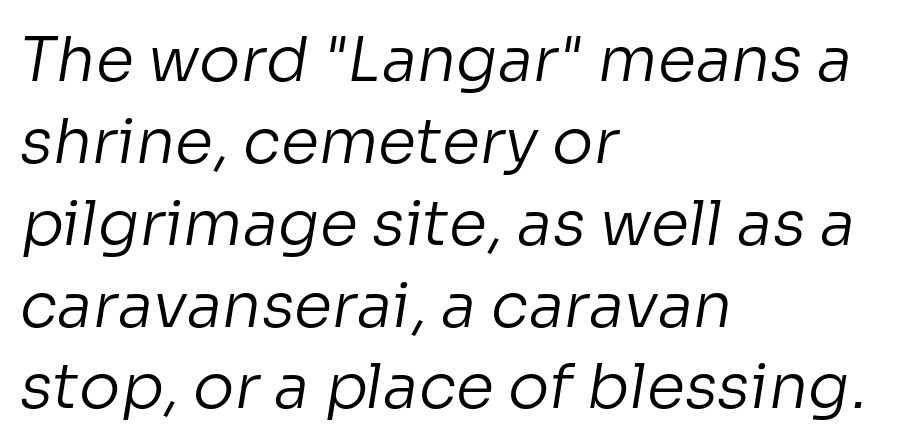
{"serif": "no", "bold": "no", "weight": "regular", "width": "normal", "stroke_contrast": "low", "x_height": "medium", "monospaced": "no", "underline": "no", "align": "left", "line_spacing": "normal", "line_spacing_ratio": 1.32, "letter_spacing": "normal", "letter_spacing_em": 0.0, "glyph_px": 62}
